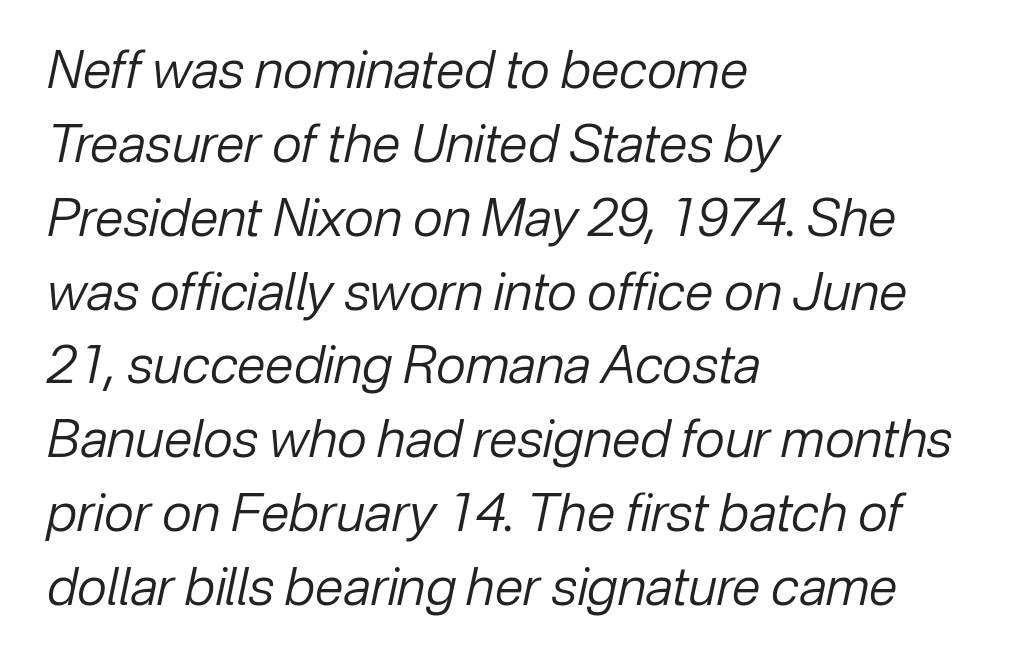
Q: Is the text bold? A: No.
Q: Is the text italic (slanted)? A: Yes, it leans right by about 12 degrees.
Q: Is the text underlined? A: No.
Q: How is the paragraph aligned? A: Left-aligned.
Q: Is the spacing between letters normal or unusually wide? A: Normal.
Q: Is the spacing between lines tight, normal or loose? A: Normal.
Q: Width (condensed, normal, or wide)? A: Normal.
Q: Stroke contrast? A: Low.
Q: x-height? A: Medium.
Q: Monospaced? A: No.
